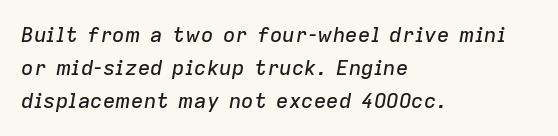
{"italic": "yes", "lean": "right", "slant_degrees": 9, "underline": "no", "align": "left", "line_spacing": "normal", "line_spacing_ratio": 1.58, "letter_spacing": "normal", "letter_spacing_em": 0.0, "glyph_px": 21}
